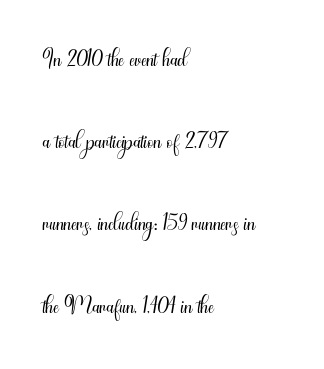
The lines are spread far apart with generous leading. The passage shown is typed in a proportional face where columns would drift. No extra tracking has been applied to these lines.
